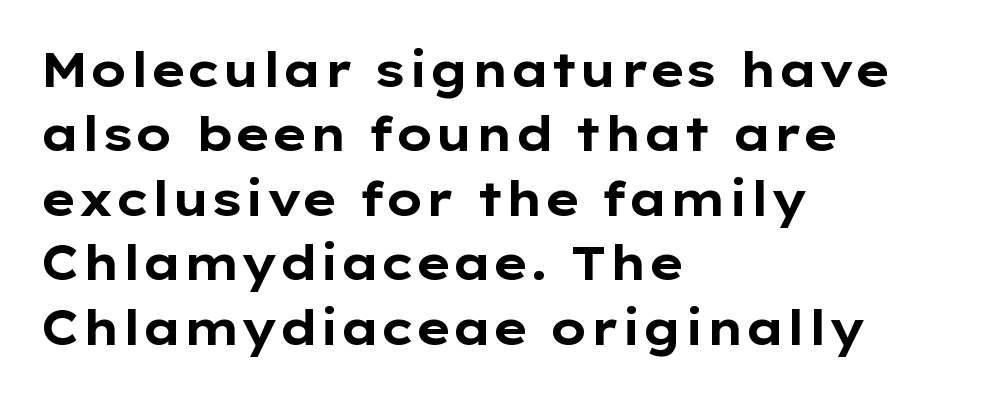
The image shows 47 px bold, wide sans-serif type, upright; set left-aligned, normal line spacing (1.37x), normal letter spacing, not underlined; low stroke contrast and a medium x-height.
